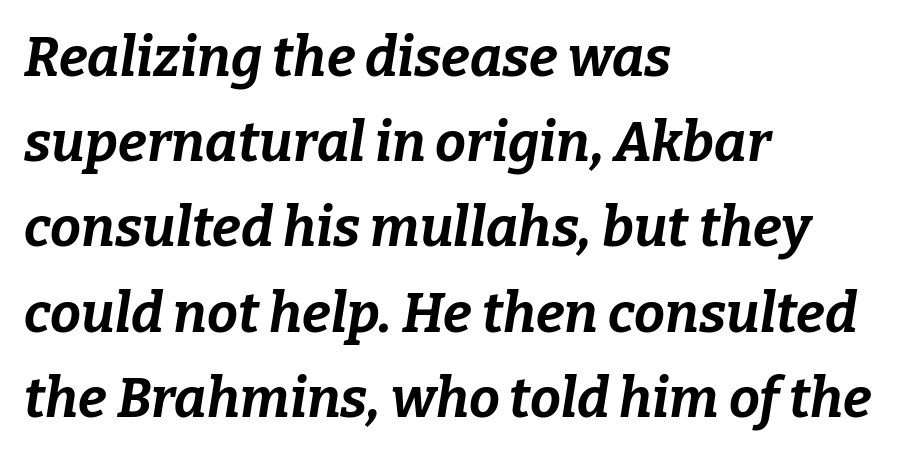
The image shows 55 px bold type, italic (leaning right); set left-aligned, normal line spacing (1.55x), normal letter spacing, not underlined; low stroke contrast and a medium x-height.
